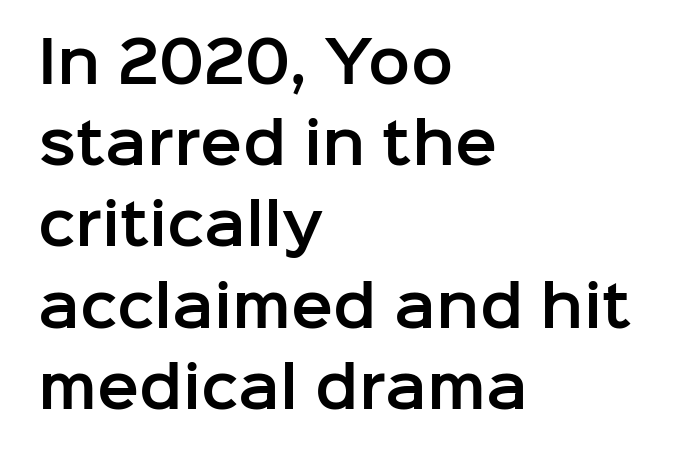
Q: Is the text italic (slanted)? A: No, it is upright.
Q: Is the typeface a serif or a sans-serif typeface? A: Sans-serif.
Q: Is the text underlined? A: No.
Q: How is the paragraph aligned? A: Left-aligned.
Q: Is the spacing between letters normal or unusually wide? A: Normal.
Q: Is the spacing between lines tight, normal or loose? A: Normal.
Q: Width (condensed, normal, or wide)? A: Normal.
Q: Stroke contrast? A: Low.
Q: x-height? A: Medium.
Q: Monospaced? A: No.
